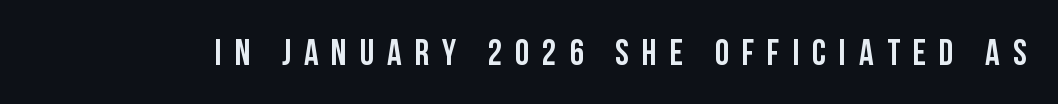
Posture: upright roman. Is the letter spacing exaggerated? Yes — the characters are pushed far apart. Check where the strokes stop: nothing finishes them off — pure sans. The baseline area is clear. This sample has the flowing, uneven cadence of proportional lettering.
